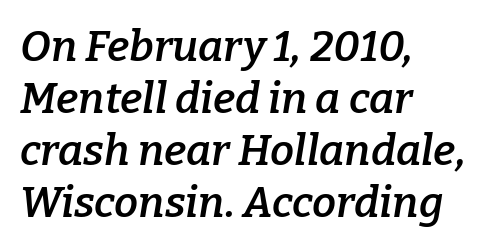
{"serif": "yes", "italic": "yes", "lean": "right", "slant_degrees": 9, "bold": "semi", "weight": "semibold", "width": "normal", "stroke_contrast": "low", "x_height": "medium", "monospaced": "no", "underline": "no", "align": "left", "line_spacing_ratio": 1.21, "letter_spacing": "normal", "letter_spacing_em": 0.0, "glyph_px": 43}
